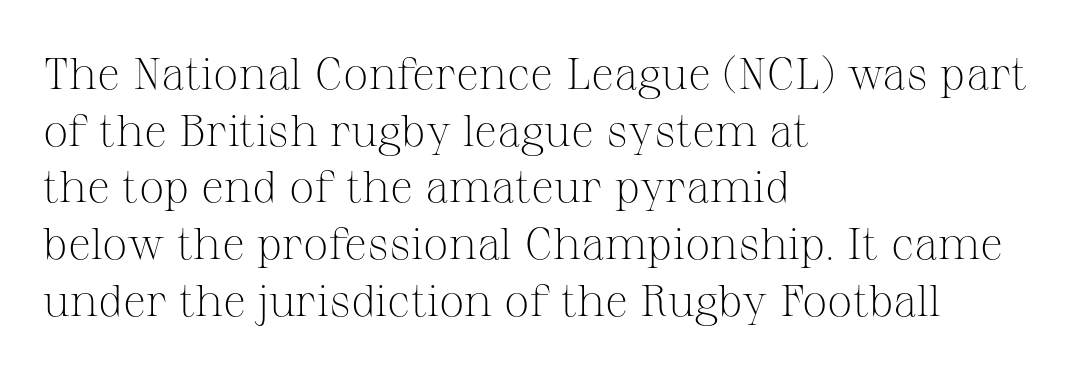
Letters rest on an invisible, unmarked baseline. If you drew a ruler down the left edge, every line would touch it. You could call the tracking neutral — neither tight nor loose. The font's upright variant was chosen for this text. Does the leading feel generous? No, just average.
